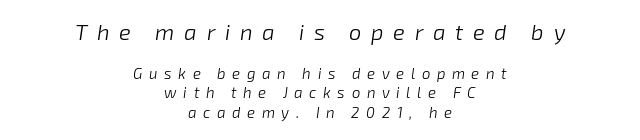
Both edges are ragged and mirror each other, which tells us the setting is centered. The line texture is sparse and dotted thanks to wide tracking. The letterforms sit at book weight or below. The initial chunk of copy outweighs the following chunk in type size.
